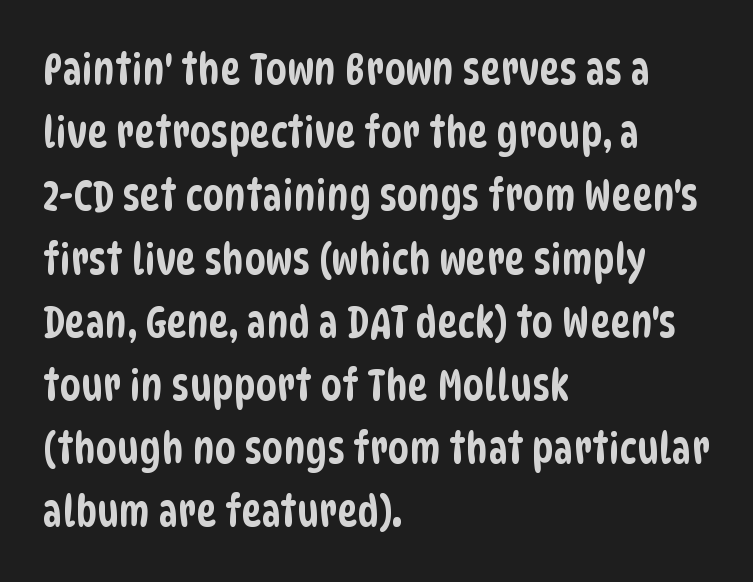
{"serif": "no", "width": "condensed", "stroke_contrast": "low", "x_height": "large", "monospaced": "no", "underline": "no", "align": "left", "line_spacing": "normal", "line_spacing_ratio": 1.47, "letter_spacing": "normal", "letter_spacing_em": 0.0, "glyph_px": 43}
